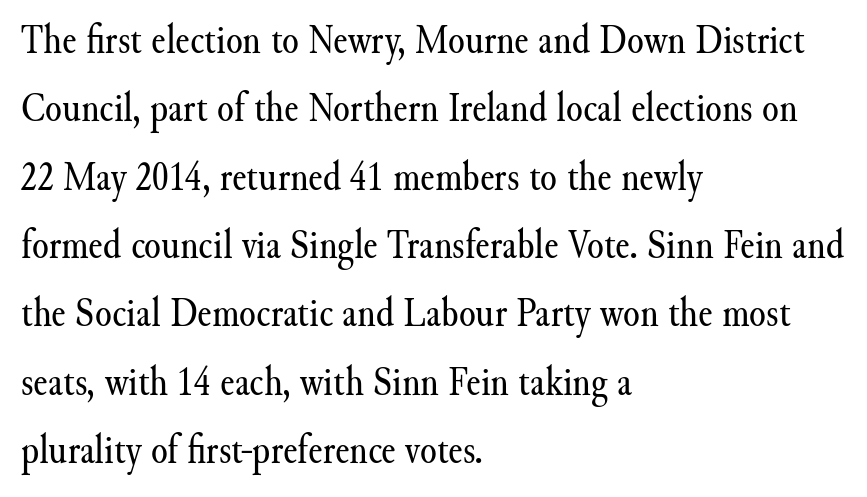
The image shows 43 px regular-weight serif type, upright; set left-aligned, normal line spacing (1.59x), normal letter spacing, not underlined; medium stroke contrast and a small x-height.
